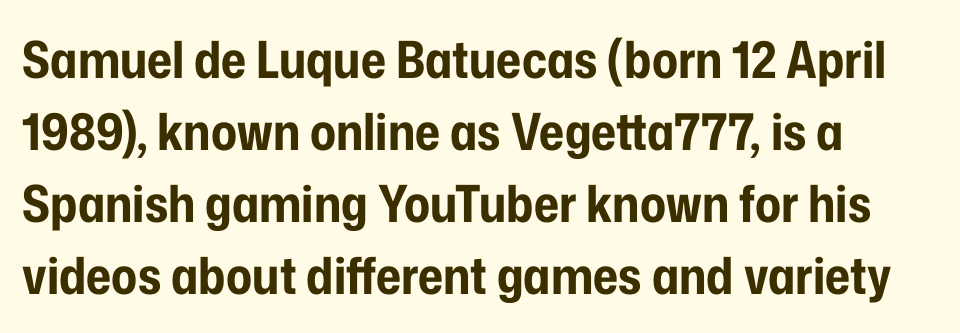
Q: Is the text bold? A: Yes.
Q: Is the text italic (slanted)? A: No, it is upright.
Q: Is the typeface a serif or a sans-serif typeface? A: Sans-serif.
Q: Is the text underlined? A: No.
Q: How is the paragraph aligned? A: Left-aligned.
Q: Is the spacing between letters normal or unusually wide? A: Normal.
Q: Is the spacing between lines tight, normal or loose? A: Normal.
Q: Width (condensed, normal, or wide)? A: Condensed.
Q: Stroke contrast? A: Low.
Q: x-height? A: Medium.
Q: Monospaced? A: No.
